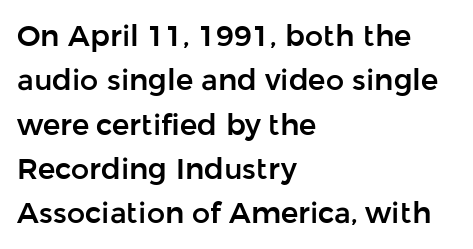
Q: Is the text italic (slanted)? A: No, it is upright.
Q: Is the typeface a serif or a sans-serif typeface? A: Sans-serif.
Q: Is the text underlined? A: No.
Q: How is the paragraph aligned? A: Left-aligned.
Q: Is the spacing between letters normal or unusually wide? A: Normal.
Q: Is the spacing between lines tight, normal or loose? A: Normal.
Q: Width (condensed, normal, or wide)? A: Normal.
Q: Stroke contrast? A: Low.
Q: x-height? A: Medium.
Q: Monospaced? A: No.
